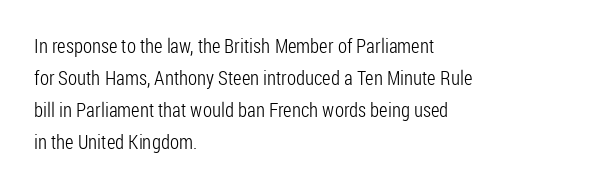
Caption: standard tracking, unaltered. The line-height multiplier appears to be the usual default. Type without underlining. This sample uses an upright cut, with every glyph sitting square on the baseline. This rendering uses left alignment, leaving the right contour irregular. The characters are drawn with everyday or finer stroke widths.
